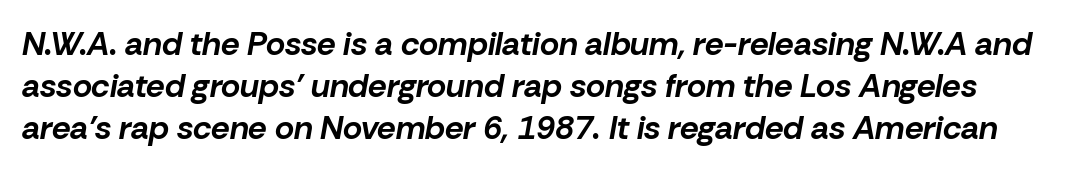
Q: Is the text bold? A: Yes.
Q: Is the text italic (slanted)? A: Yes, it leans right by about 10 degrees.
Q: Is the text underlined? A: No.
Q: Is the spacing between letters normal or unusually wide? A: Normal.
Q: Is the spacing between lines tight, normal or loose? A: Normal.
Q: Width (condensed, normal, or wide)? A: Normal.
Q: Stroke contrast? A: Low.
Q: x-height? A: Medium.
Q: Monospaced? A: No.
